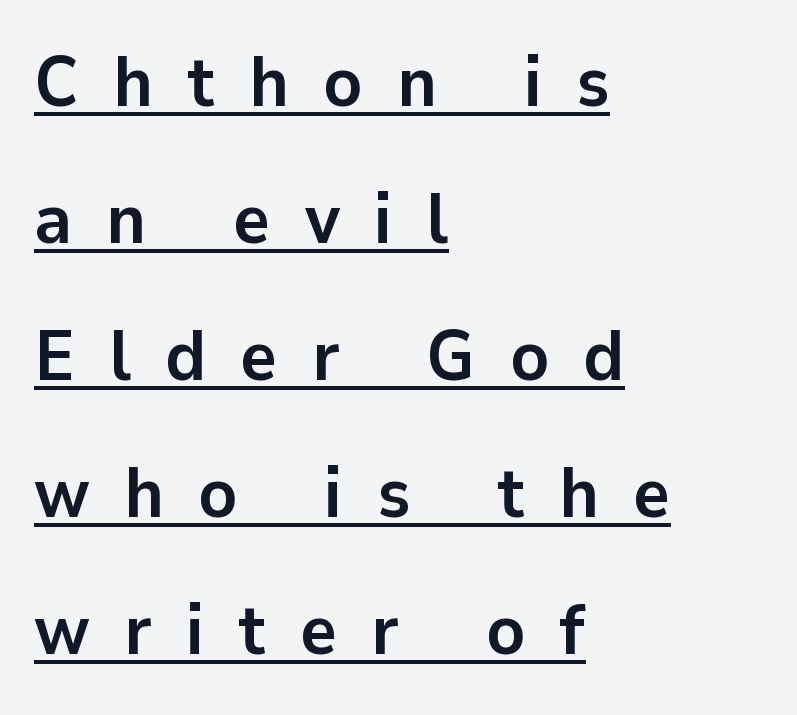
{"serif": "no", "italic": "no", "bold": "yes", "weight": "semibold", "width": "normal", "stroke_contrast": "low", "x_height": "medium", "monospaced": "no", "underline": "yes", "align": "left", "line_spacing": "loose", "line_spacing_ratio": 1.93, "letter_spacing": "wide", "letter_spacing_em": 0.48, "glyph_px": 71}
